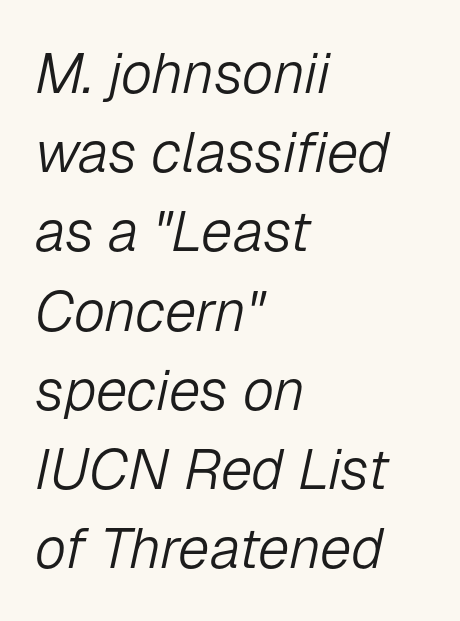
The image shows 57 px light type, italic (leaning right); set left-aligned, normal line spacing (1.39x), normal letter spacing, not underlined; low stroke contrast and a medium x-height.
